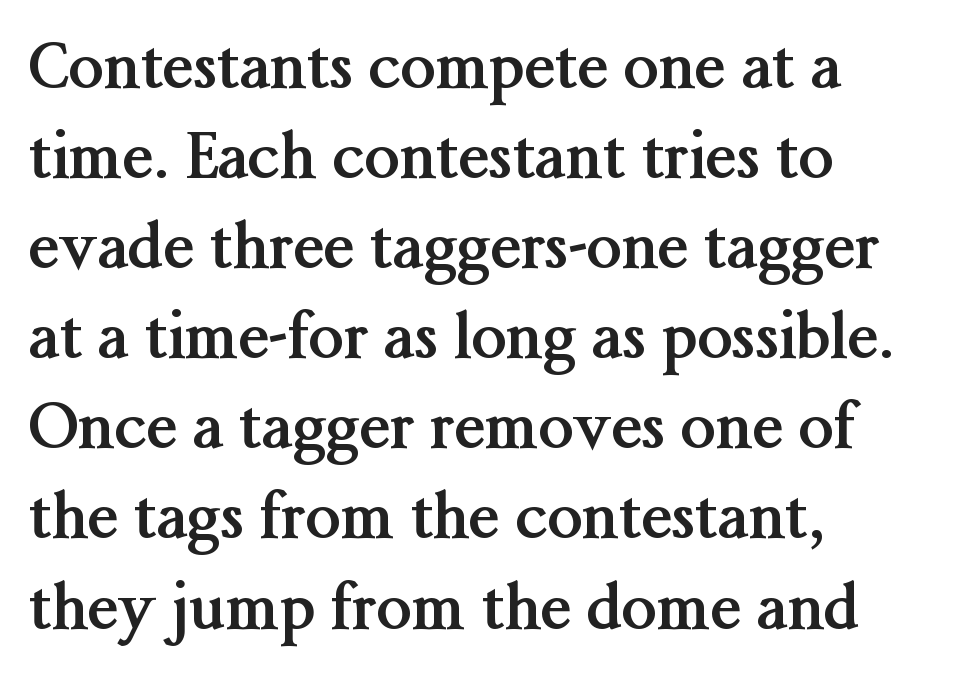
A typesetter would call this leading conventional body-copy spacing. Characters follow at the spacing the type designer built in. Think of a printed novel: that variable character pitch is what you see here. Notice how thick the strokes are: this is what a full bold looks like. Serifs: yes, visible at the terminals of the letterforms. Every stem runs plumb, perpendicular to the baseline.
